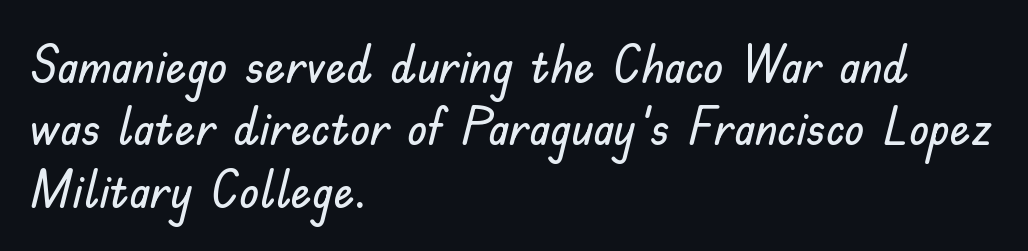
Leftover space on each line is placed entirely after the last word. Unlike a traditional serif, this face leaves its strokes unadorned. Only glyphs here, with clear space below each row.
